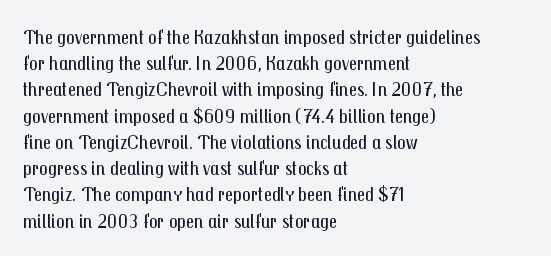
Q: Is the text bold? A: No.
Q: Is the text italic (slanted)? A: No, it is upright.
Q: Is the text underlined? A: No.
Q: How is the paragraph aligned? A: Left-aligned.
Q: Is the spacing between letters normal or unusually wide? A: Normal.
Q: Is the spacing between lines tight, normal or loose? A: Normal.
